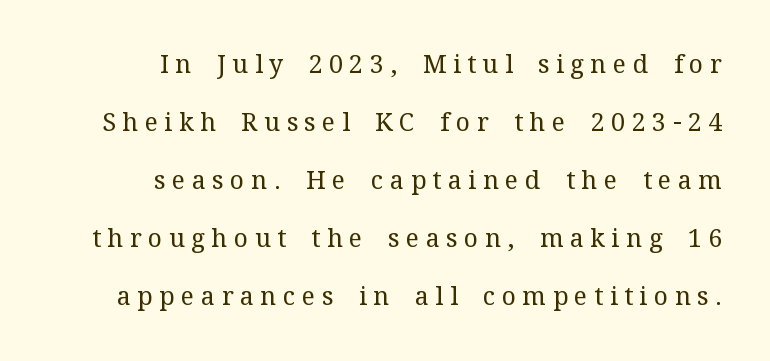
Q: Is the text bold? A: No.
Q: Is the text italic (slanted)? A: No, it is upright.
Q: Is the text underlined? A: No.
Q: How is the paragraph aligned? A: Right-aligned.
Q: Is the spacing between letters normal or unusually wide? A: Unusually wide.
Q: Is the spacing between lines tight, normal or loose? A: Loose.
